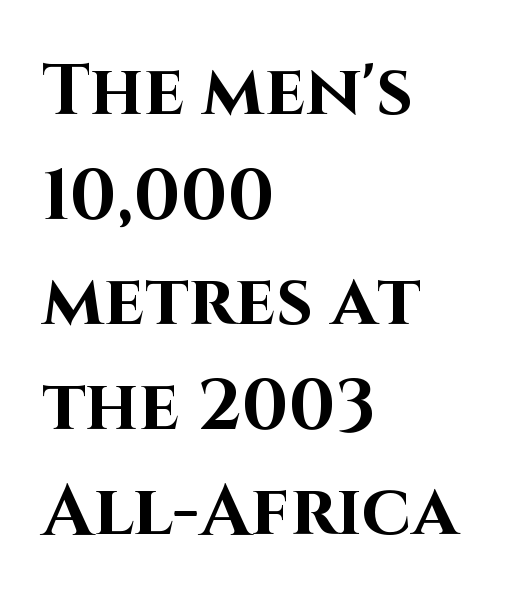
The rendering uses natural spacing where letterforms have individual widths. How would I describe the line gaps? Plain and ordinary. Glyph-to-glyph distance matches everyday printed text. Every stem runs plumb, perpendicular to the baseline. Observe the absence of serifs on each vertical stroke in this sample.
